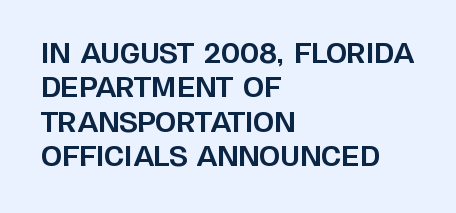
{"italic": "no", "bold": "yes", "underline": "no", "align": "left", "line_spacing": "normal", "line_spacing_ratio": 1.27, "letter_spacing": "normal", "letter_spacing_em": 0.0, "glyph_px": 27}
